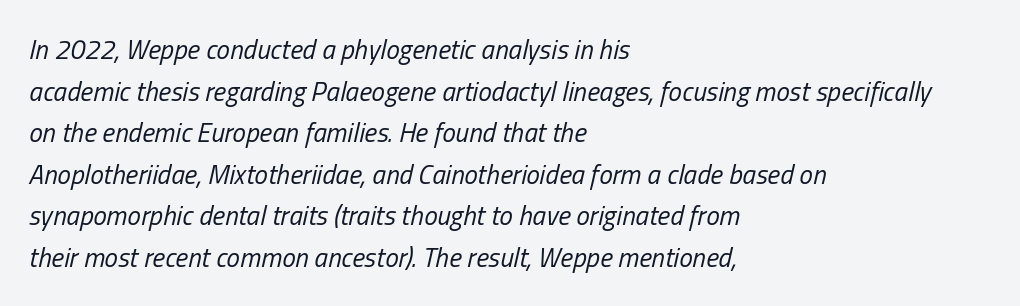
Q: Is the text bold? A: No.
Q: Is the text italic (slanted)? A: Yes, it leans right by about 13 degrees.
Q: Is the text underlined? A: No.
Q: How is the paragraph aligned? A: Left-aligned.
Q: Is the spacing between letters normal or unusually wide? A: Normal.
Q: Is the spacing between lines tight, normal or loose? A: Normal.
